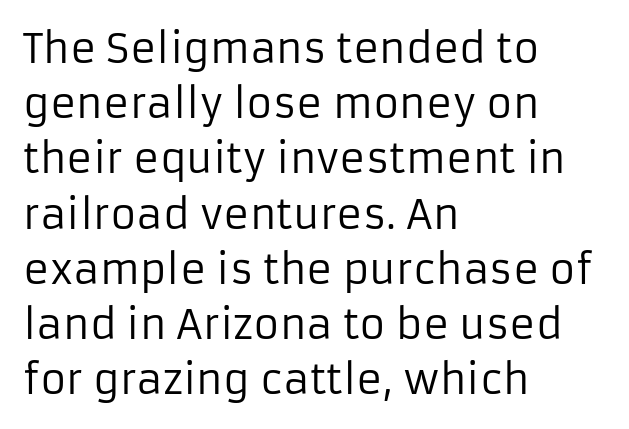
The image shows 40 px regular-weight sans-serif type, upright; set left-aligned, normal line spacing (1.38x), normal letter spacing, not underlined; low stroke contrast and a medium x-height.
